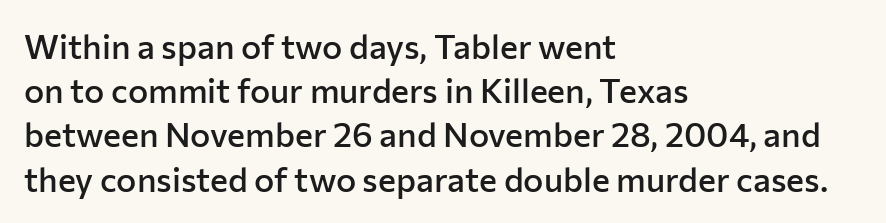
The image shows 34 px semibold sans-serif type, upright; set left-aligned, normal line spacing (1.3x), normal letter spacing, not underlined; low stroke contrast and a medium x-height.
